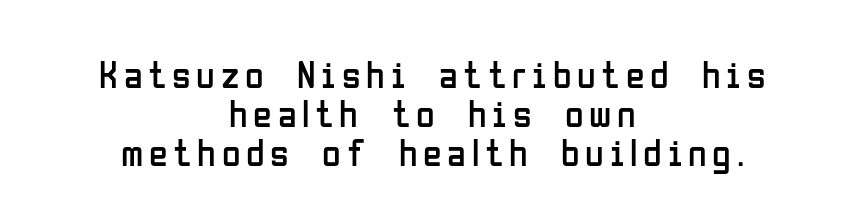
{"serif": "no", "italic": "no", "bold": "no", "weight": "regular", "width": "condensed", "stroke_contrast": "low", "x_height": "medium", "monospaced": "no", "underline": "no", "align": "center", "line_spacing": "tight", "line_spacing_ratio": 1.02, "glyph_px": 38}
